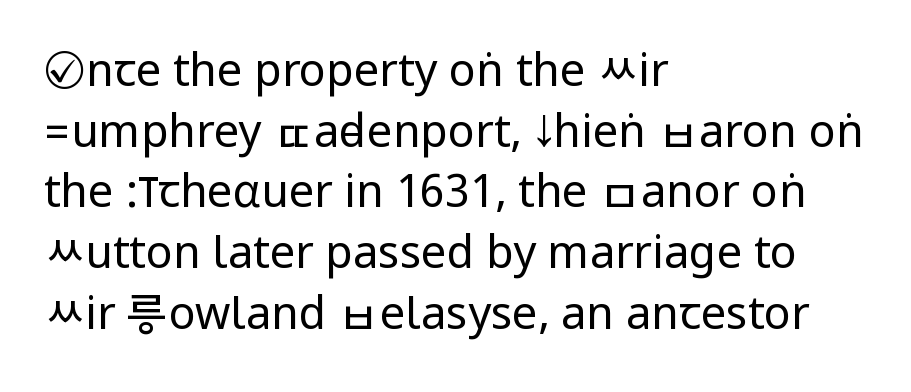
The image shows 45 px regular-weight, condensed sans-serif type, upright; set left-aligned, normal line spacing (1.35x), normal letter spacing, not underlined; low stroke contrast.
